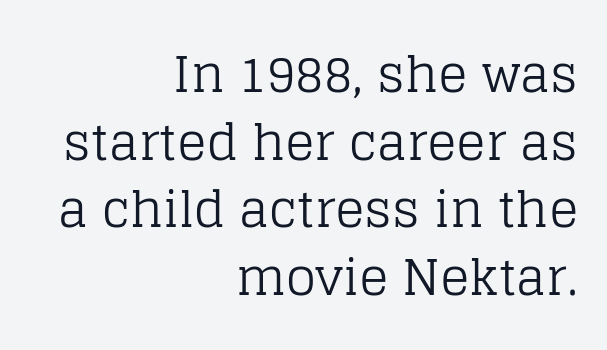
{"serif": "yes", "italic": "no", "bold": "no", "weight": "regular", "width": "normal", "stroke_contrast": "low", "x_height": "large", "monospaced": "no", "underline": "no", "align": "right", "line_spacing": "normal", "line_spacing_ratio": 1.38, "letter_spacing": "normal", "letter_spacing_em": 0.0, "glyph_px": 49}
